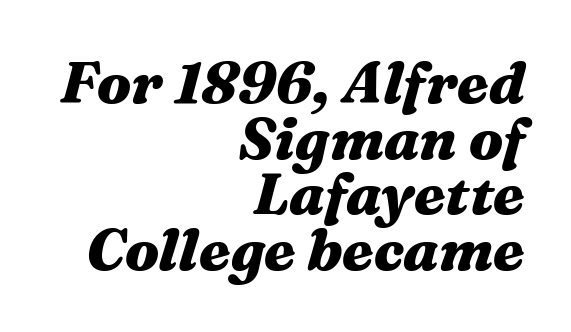
Q: Is the text bold? A: Yes.
Q: Is the text italic (slanted)? A: Yes, it leans right by about 16 degrees.
Q: Is the text underlined? A: No.
Q: How is the paragraph aligned? A: Right-aligned.
Q: Is the spacing between letters normal or unusually wide? A: Normal.
Q: Is the spacing between lines tight, normal or loose? A: Tight.
Q: Width (condensed, normal, or wide)? A: Wide.
Q: Stroke contrast? A: Medium.
Q: x-height? A: Medium.
Q: Monospaced? A: No.
